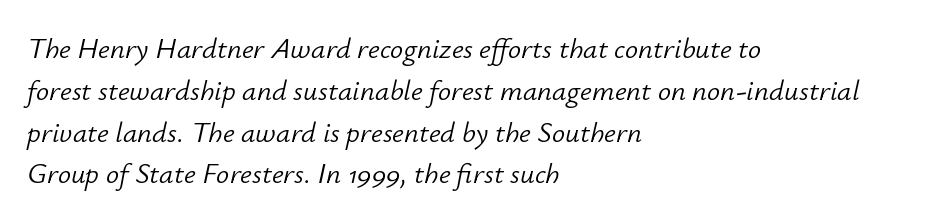
{"italic": "yes", "lean": "right", "slant_degrees": 12, "bold": "no", "weight": "light", "width": "normal", "stroke_contrast": "low", "x_height": "small", "monospaced": "no", "underline": "no", "align": "left", "line_spacing": "normal", "line_spacing_ratio": 1.44, "letter_spacing": "normal", "letter_spacing_em": 0.0, "glyph_px": 29}
